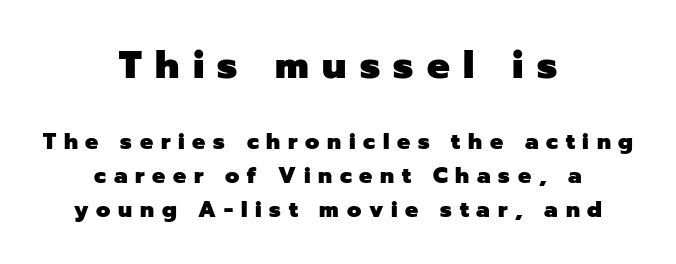
Q: Is the text bold? A: Yes.
Q: Is the text italic (slanted)? A: No, it is upright.
Q: Is the typeface a serif or a sans-serif typeface? A: Sans-serif.
Q: Is the text underlined? A: No.
Q: How is the paragraph aligned? A: Centered.
Q: Is the spacing between letters normal or unusually wide? A: Unusually wide.
Q: Is the spacing between lines tight, normal or loose? A: Normal.
Q: Which block of text is set in a larger size, the first (top) or the second (bottom)? A: The first (top) one.
Q: Width (condensed, normal, or wide)? A: Normal.
Q: Stroke contrast? A: Low.
Q: x-height? A: Medium.
Q: Monospaced? A: No.
